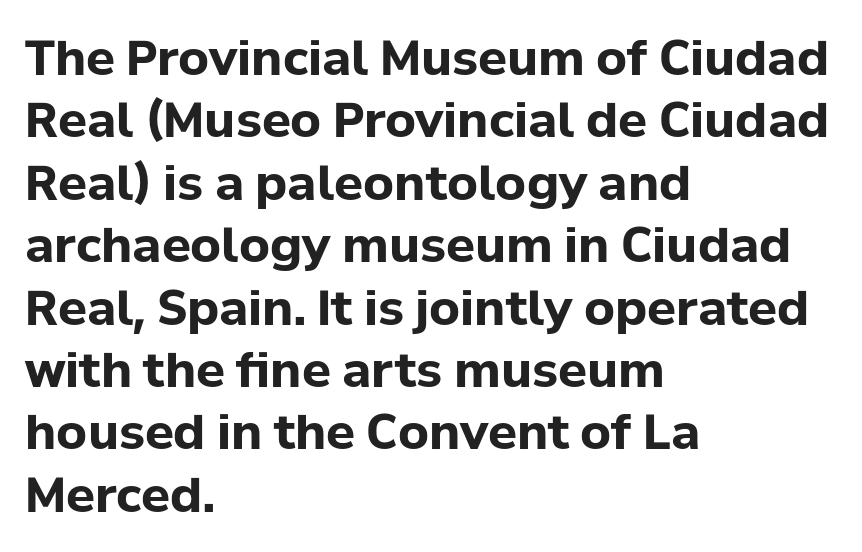
The image shows 48 px bold sans-serif type, upright; set left-aligned, normal line spacing (1.3x), normal letter spacing, not underlined; low stroke contrast and a medium x-height.
